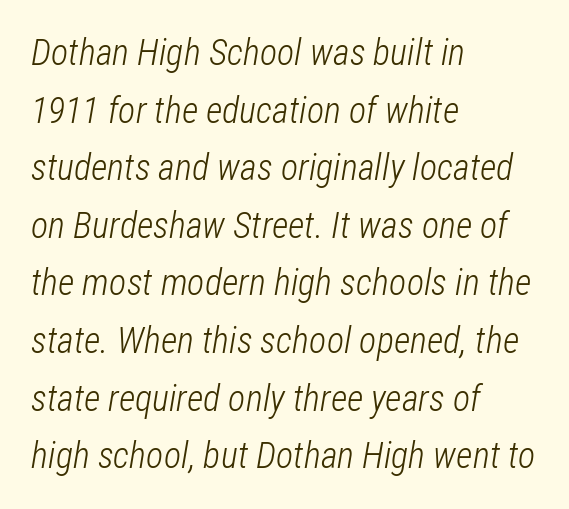
{"italic": "yes", "lean": "right", "slant_degrees": 12, "bold": "no", "weight": "light", "width": "condensed", "stroke_contrast": "low", "x_height": "medium", "monospaced": "no", "underline": "no", "align": "left", "line_spacing": "normal", "line_spacing_ratio": 1.6, "letter_spacing": "normal", "letter_spacing_em": 0.0, "glyph_px": 36}
